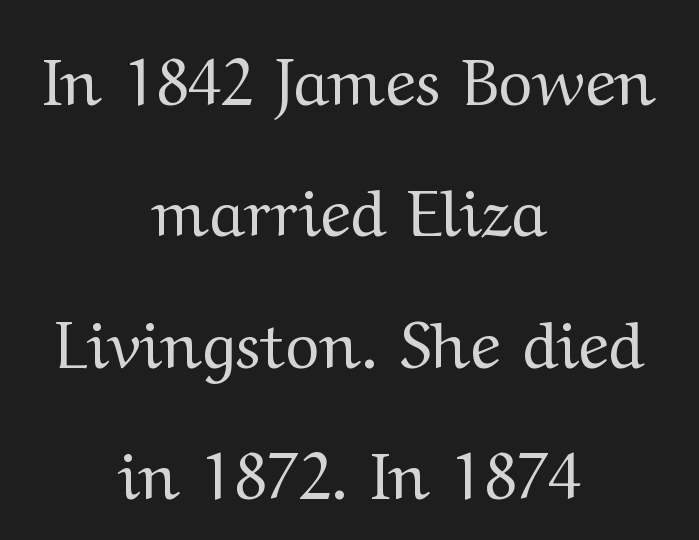
{"serif": "yes", "italic": "no", "bold": "no", "weight": "regular", "width": "wide", "stroke_contrast": "medium", "x_height": "medium", "monospaced": "no", "underline": "no", "align": "center", "line_spacing": "loose", "line_spacing_ratio": 2.02, "letter_spacing": "normal", "letter_spacing_em": 0.0, "glyph_px": 65}
